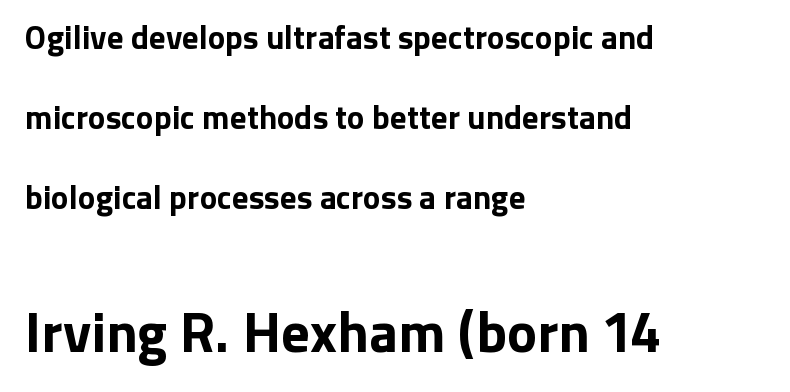
Q: Is the text bold? A: Yes.
Q: Is the text italic (slanted)? A: No, it is upright.
Q: Is the typeface a serif or a sans-serif typeface? A: Sans-serif.
Q: Is the text underlined? A: No.
Q: How is the paragraph aligned? A: Left-aligned.
Q: Is the spacing between letters normal or unusually wide? A: Normal.
Q: Is the spacing between lines tight, normal or loose? A: Loose.
Q: Which block of text is set in a larger size, the first (top) or the second (bottom)? A: The second (bottom) one.
Q: Width (condensed, normal, or wide)? A: Normal.
Q: Stroke contrast? A: Low.
Q: x-height? A: Medium.
Q: Monospaced? A: No.
